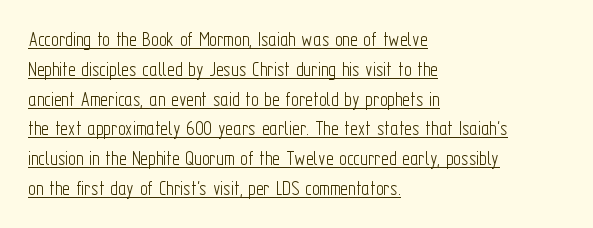
Q: Is the text bold? A: No.
Q: Is the text italic (slanted)? A: No, it is upright.
Q: Is the text underlined? A: Yes.
Q: How is the paragraph aligned? A: Left-aligned.
Q: Is the spacing between letters normal or unusually wide? A: Normal.
Q: Is the spacing between lines tight, normal or loose? A: Normal.
